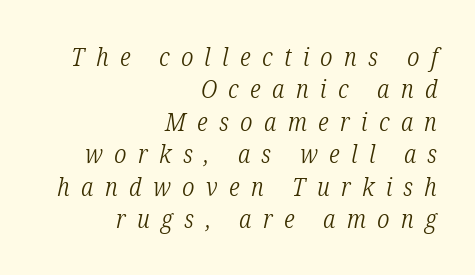
Q: Is the text bold? A: No.
Q: Is the text italic (slanted)? A: Yes, it leans right by about 12 degrees.
Q: Is the text underlined? A: No.
Q: How is the paragraph aligned? A: Right-aligned.
Q: Is the spacing between letters normal or unusually wide? A: Unusually wide.
Q: Is the spacing between lines tight, normal or loose? A: Normal.
